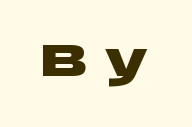
The type sits square on the baseline with zero lean. The passage shown has open, widely tracked lettering throughout. Look at the bottom of the vertical strokes: they stop flat, with no serifs. Underline: absent.
